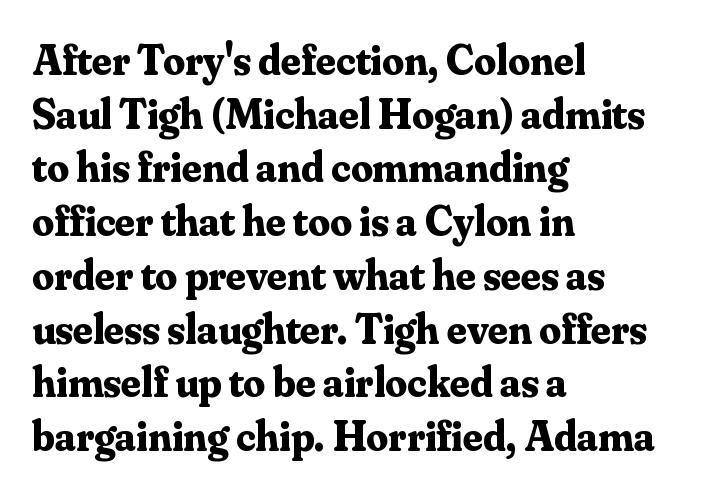
Regular leading. Designer's note — italics off, roman on. Caption: bold face, heavy strokes. This rendering leaves character spacing at its baseline value.
